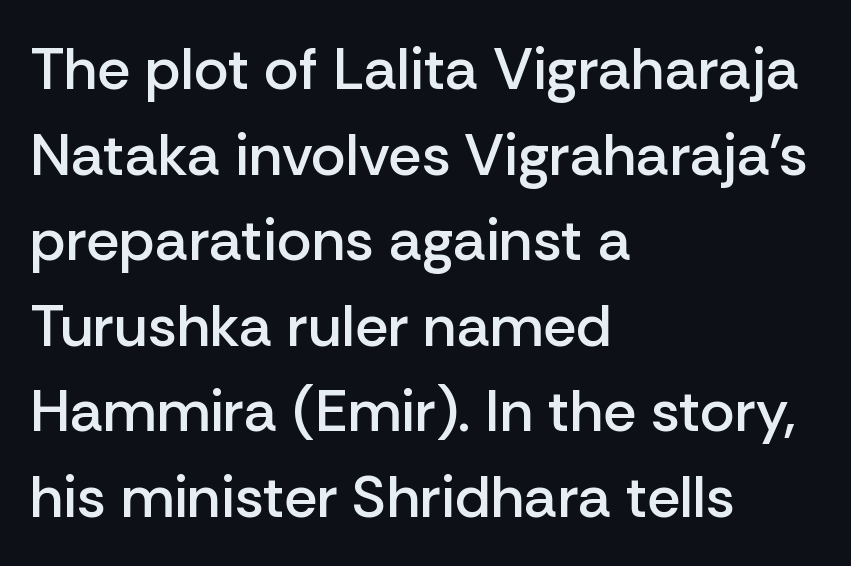
{"serif": "no", "italic": "no", "bold": "semi", "weight": "semibold", "width": "normal", "stroke_contrast": "low", "x_height": "medium", "monospaced": "no", "underline": "no", "align": "left", "line_spacing": "normal", "line_spacing_ratio": 1.45, "letter_spacing": "normal", "letter_spacing_em": 0.0, "glyph_px": 59}
